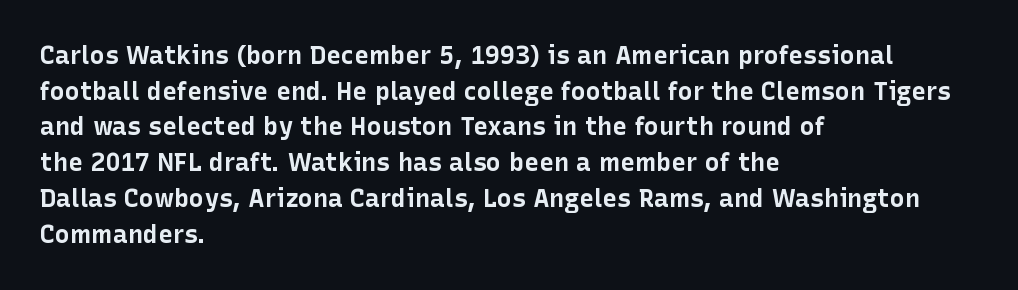
The image shows 25 px bold type, upright; set left-aligned, normal line spacing (1.43x), normal letter spacing, not underlined.
